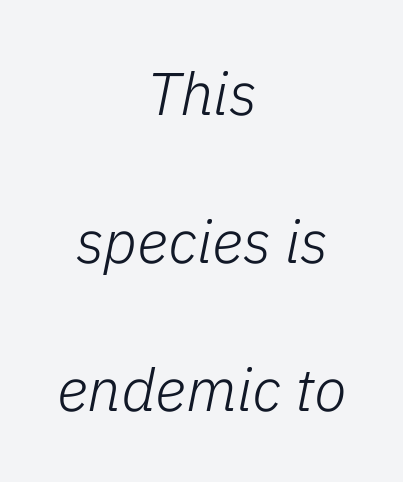
Note the varied advance widths — an 'i' is clearly narrower than an 'm'. You could fit nearly another row in the gap between these rows. Does the copy run flush right? No — it is centered line by line. The gaps between neighbouring characters are ordinary and unremarkable. Counters stay open thanks to moderate or lighter strokes. The gap between lines stays unmarked.
